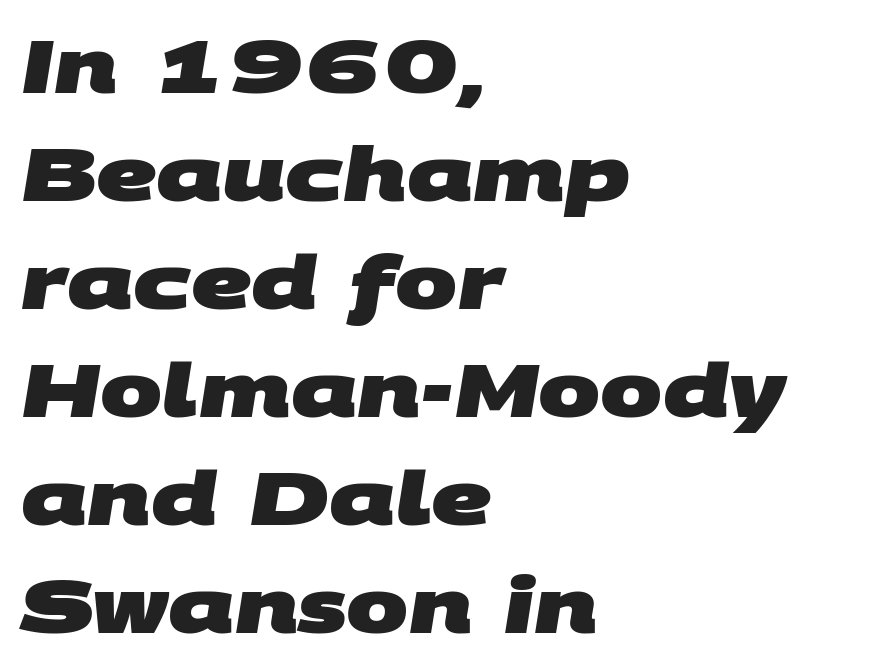
The image shows 74 px heavy, wide sans-serif type; set left-aligned, normal line spacing (1.46x), normal letter spacing, not underlined; medium stroke contrast and a large x-height.
